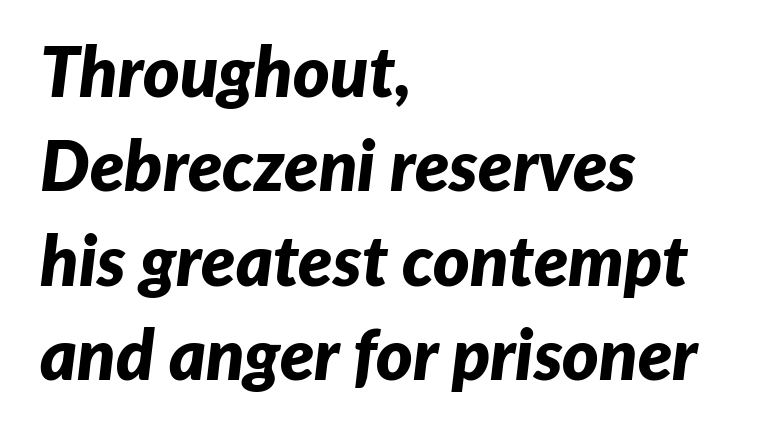
The image shows 70 px bold type, italic (leaning right); set left-aligned, normal line spacing (1.35x), normal letter spacing, not underlined; low stroke contrast and a medium x-height.
